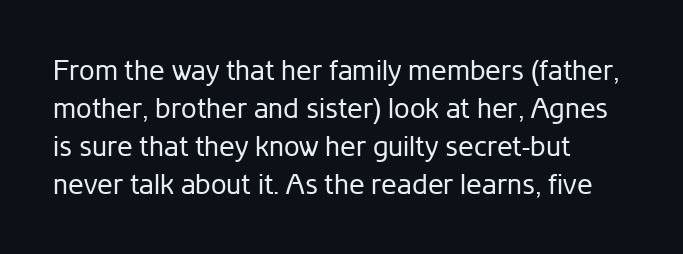
The image shows 28 px regular-weight sans-serif type, upright; set left-aligned, normal line spacing (1.36x), normal letter spacing, not underlined; low stroke contrast and a medium x-height.
